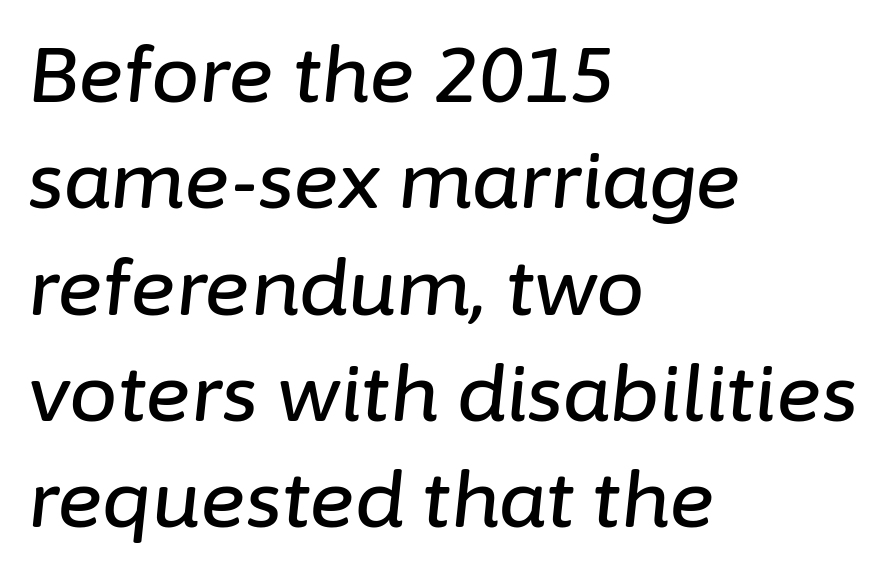
{"italic": "yes", "lean": "right", "slant_degrees": 6, "width": "normal", "stroke_contrast": "low", "x_height": "medium", "monospaced": "no", "underline": "no", "align": "left", "line_spacing": "normal", "line_spacing_ratio": 1.38, "letter_spacing": "normal", "letter_spacing_em": 0.0, "glyph_px": 77}
